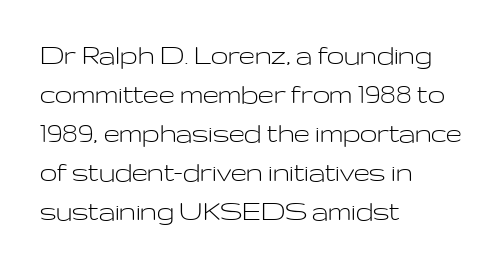
{"serif": "no", "italic": "no", "bold": "no", "weight": "light", "width": "wide", "stroke_contrast": "low", "x_height": "medium", "monospaced": "no", "underline": "no", "align": "left", "line_spacing": "normal", "line_spacing_ratio": 1.26, "letter_spacing": "normal", "letter_spacing_em": 0.0, "glyph_px": 31}
